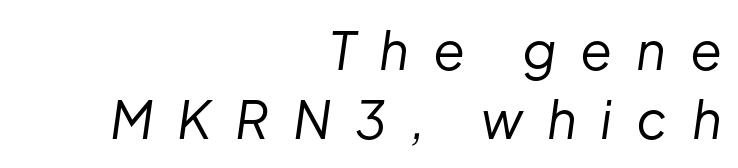
The passage shown is not underscored anywhere. A typesetter would call this proportional, since set widths differ per character. The lines in this sample share a right terminus and differ only in where they begin. An italicized treatment has been applied to the whole sample. These glyphs show unthickened strokes, regular width or finer.
